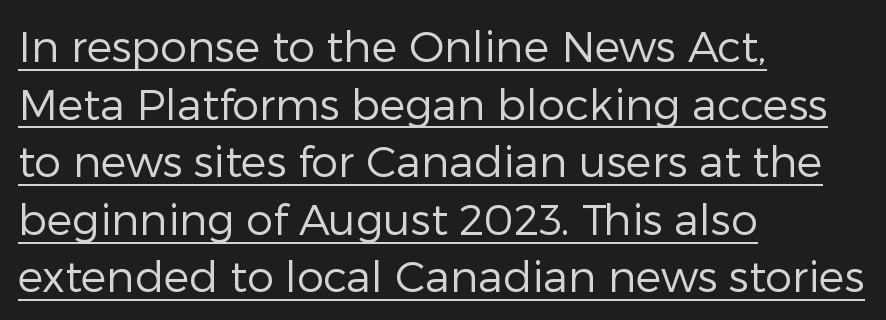
These lines keep a tight, regular rhythm from letter to letter. Line beginnings align vertically; line endings do not. Check the space under the baseline: a stroke is drawn there. The specimen reads as upright at a glance.
